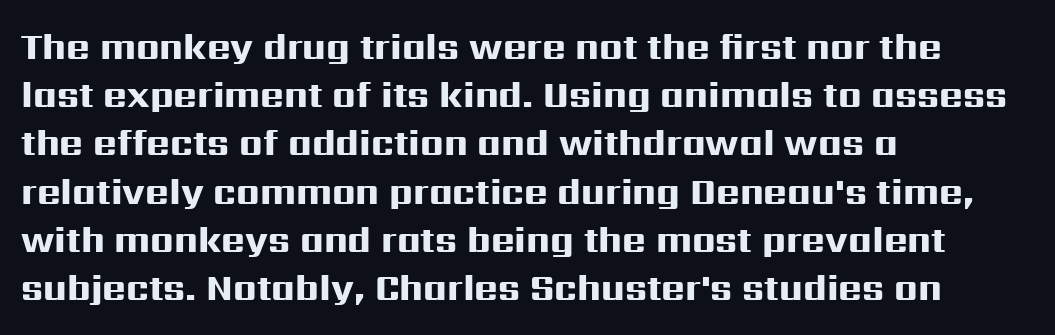
Looks like regular typesetting: each glyph gets only the width it needs. The type sits square on the baseline with zero lean. Compared with a centered layout, this one pins lines to the left instead. Each new line begins a customary step beneath the previous one. The text was rendered using a sans face with plain stroke endings.
